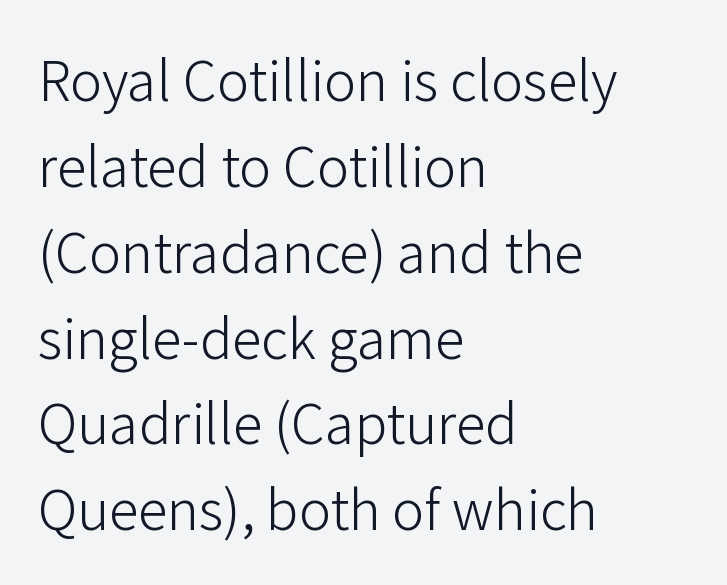
The image shows 54 px light sans-serif type, upright; set left-aligned, normal line spacing (1.59x), normal letter spacing, not underlined; low stroke contrast and a medium x-height.
